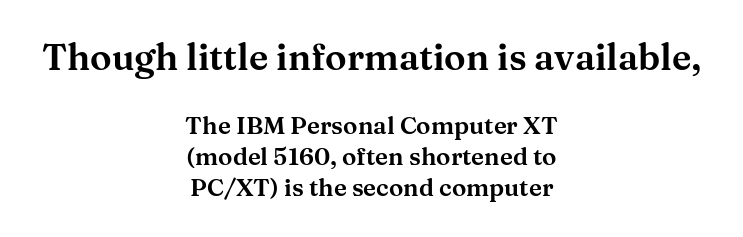
The rendering uses a moderate line-height, typical for paragraphs. Old-style or modern, the face here clearly has serifs. These two chunks differ in scale, with the top chunk taking the larger measure. Posture: upright roman. The rendering uses natural spacing where letterforms have individual widths. Typeset on center — no edge is straight.
